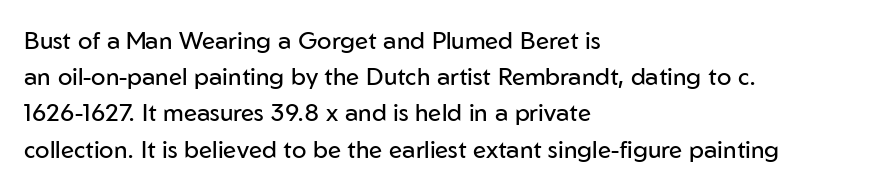
The image shows 24 px text type, upright; set left-aligned, normal line spacing (1.51x), normal letter spacing, not underlined.
